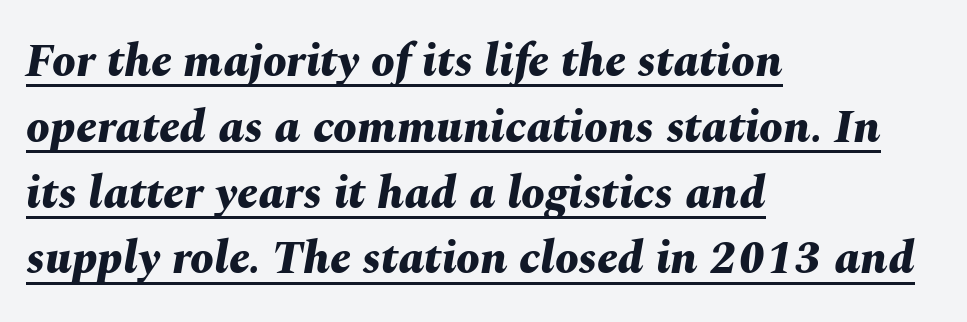
{"italic": "yes", "lean": "right", "slant_degrees": 10, "bold": "yes", "weight": "bold", "width": "normal", "stroke_contrast": "medium", "x_height": "medium", "monospaced": "no", "underline": "yes", "align": "left", "line_spacing": "normal", "line_spacing_ratio": 1.4, "letter_spacing": "normal", "letter_spacing_em": 0.0, "glyph_px": 47}
